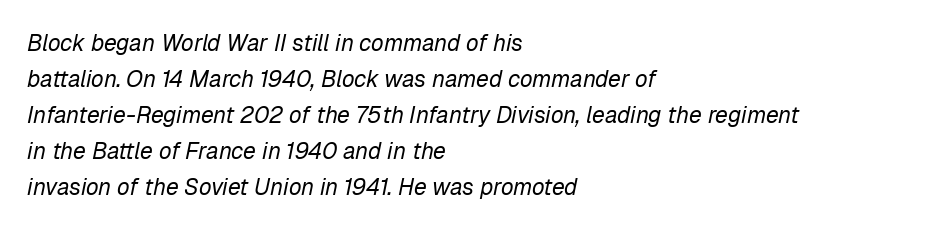
{"italic": "yes", "lean": "right", "slant_degrees": 12, "bold": "no", "underline": "no", "align": "left", "line_spacing": "normal", "line_spacing_ratio": 1.56, "letter_spacing": "normal", "letter_spacing_em": 0.0, "glyph_px": 23}
